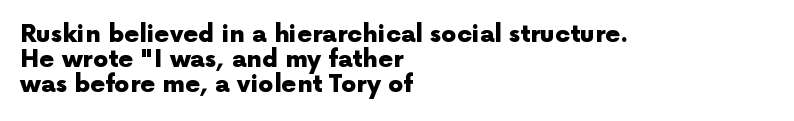
{"italic": "no", "bold": "yes", "underline": "no", "align": "left", "line_spacing": "tight", "line_spacing_ratio": 1.05, "letter_spacing": "normal", "letter_spacing_em": 0.0, "glyph_px": 24}
